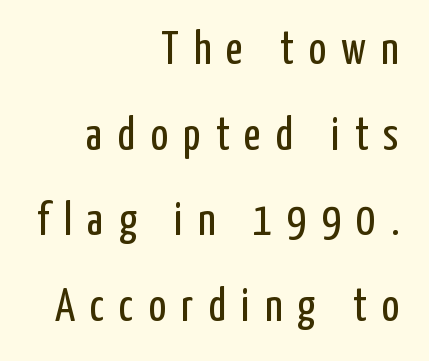
Q: Is the text bold? A: No.
Q: Is the text italic (slanted)? A: No, it is upright.
Q: Is the typeface a serif or a sans-serif typeface? A: Sans-serif.
Q: Is the text underlined? A: No.
Q: How is the paragraph aligned? A: Right-aligned.
Q: Is the spacing between letters normal or unusually wide? A: Unusually wide.
Q: Width (condensed, normal, or wide)? A: Condensed.
Q: Stroke contrast? A: Low.
Q: x-height? A: Medium.
Q: Monospaced? A: No.
